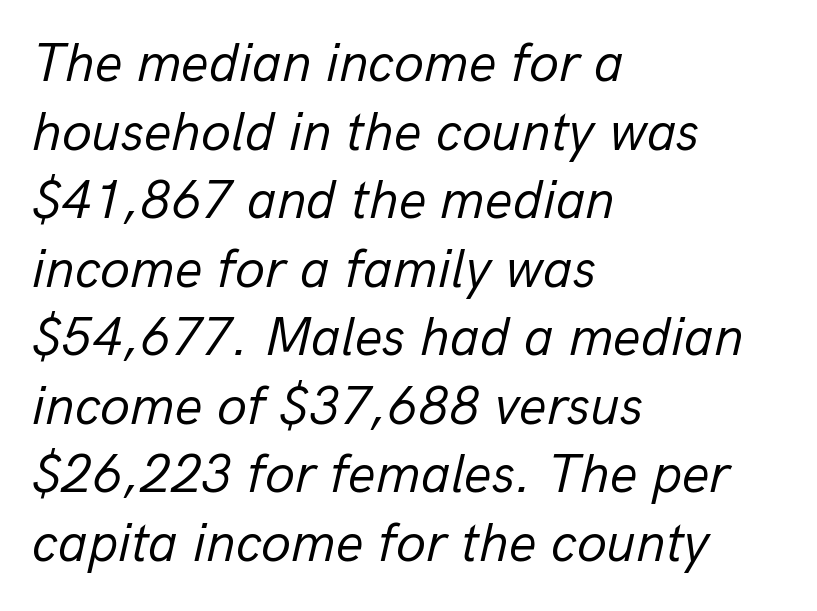
Any mark beneath the type? The region is blank. This reads as an unemphasized weight, regular at the heaviest. The type is set solid horizontally, with unmodified tracking. Summary of vertical rhythm: regular, with standard interline spacing. You can tell it's italic because the verticals aren't actually vertical.
